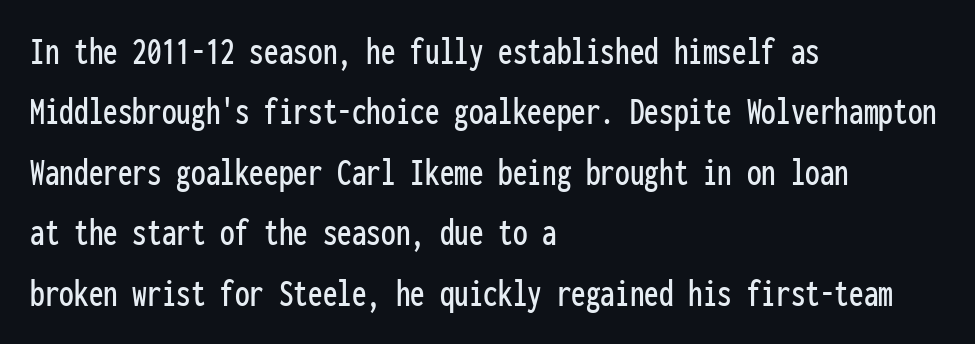
The string is rendered with underlining switched off. These lines keep a tight, regular rhythm from letter to letter. The passage is arranged the way most books set body copy — flush left. The rendering shows plain stroke endings on the letterforms — a sans-serif design. Looks like terminal output: every glyph gets an equal slot. Line spacing here is normal.
